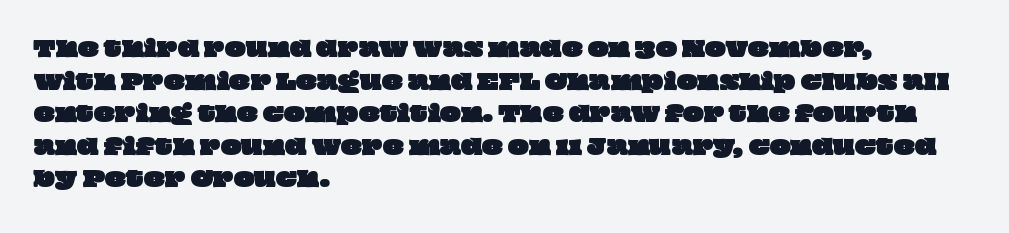
{"underline": "no", "align": "left", "line_spacing": "normal", "line_spacing_ratio": 1.48, "letter_spacing": "normal", "letter_spacing_em": 0.0, "glyph_px": 22}
